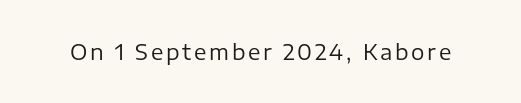
Nope, not italic — everything's standing straight. Weight: regular or lighter. This rendering features lettering with no underline.
